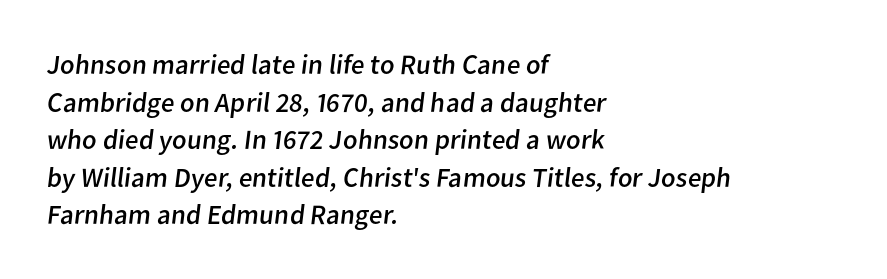
{"serif": "no", "bold": "no", "weight": "regular", "width": "normal", "stroke_contrast": "low", "x_height": "medium", "monospaced": "no", "underline": "no", "align": "left", "line_spacing": "normal", "line_spacing_ratio": 1.34, "letter_spacing": "normal", "letter_spacing_em": 0.0, "glyph_px": 28}
